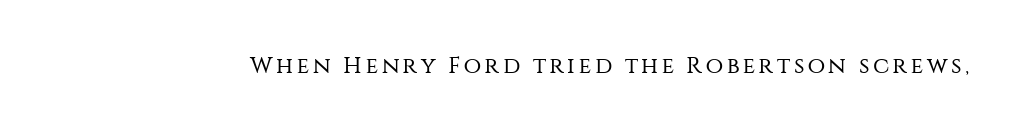
{"italic": "no", "bold": "no", "underline": "no", "glyph_px": 23}
